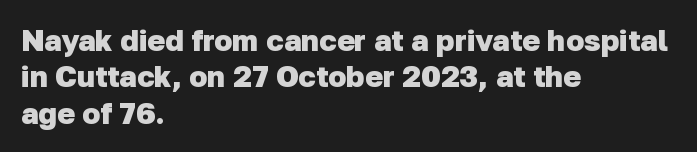
The image shows 30 px heavy sans-serif type; set left-aligned, line spacing 1.21x, normal letter spacing, not underlined; low stroke contrast and a medium x-height.
